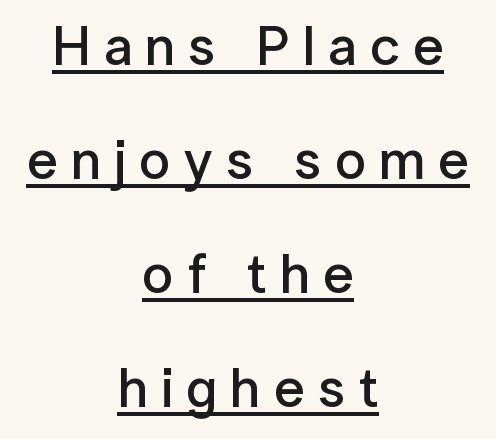
{"serif": "no", "italic": "no", "bold": "semi", "weight": "semibold", "width": "normal", "stroke_contrast": "low", "x_height": "medium", "monospaced": "no", "underline": "yes", "align": "center", "line_spacing": "loose", "line_spacing_ratio": 2.07, "letter_spacing": "wide", "letter_spacing_em": 0.24, "glyph_px": 55}
